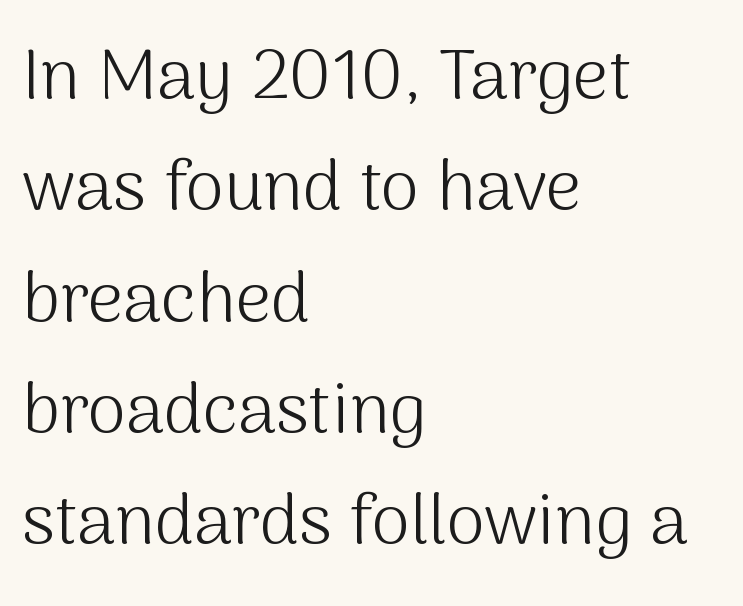
These lines were composed using upright roman letters. Is the type heavy? It reads as light-to-regular instead. Evenly set lines give the paragraph a standard silhouette. These lines are composed in type without serifs. In terms of letterspacing, this is plain default setting. The words here are not underlined.
